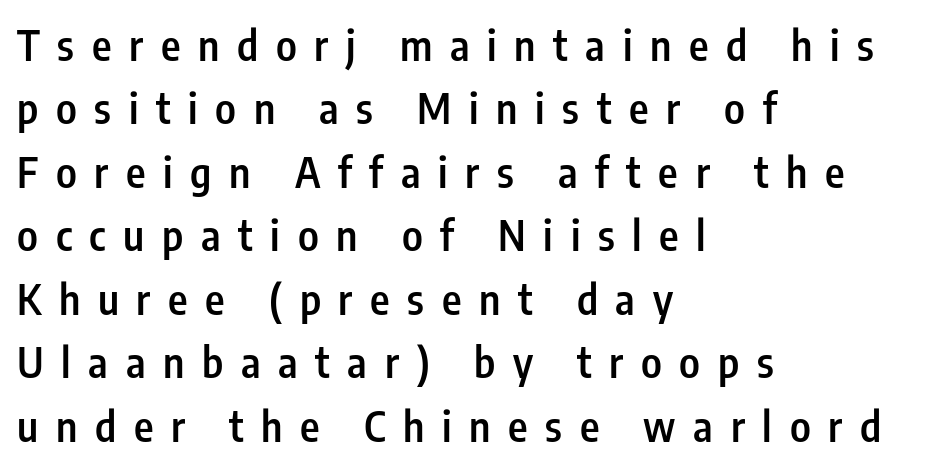
{"serif": "no", "italic": "no", "bold": "semi", "weight": "semibold", "width": "condensed", "stroke_contrast": "low", "x_height": "medium", "monospaced": "no", "underline": "no", "align": "left", "line_spacing": "normal", "line_spacing_ratio": 1.51, "letter_spacing": "wide", "letter_spacing_em": 0.42, "glyph_px": 42}
